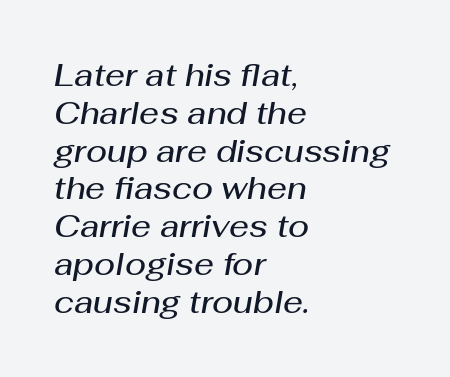
Casual observation: everything's shoved over to the left. Unmarked baselines from the first word to the last. Tall strokes in this sample are angled rather than plumb. The face used here is rendered with its standard letterfit.
